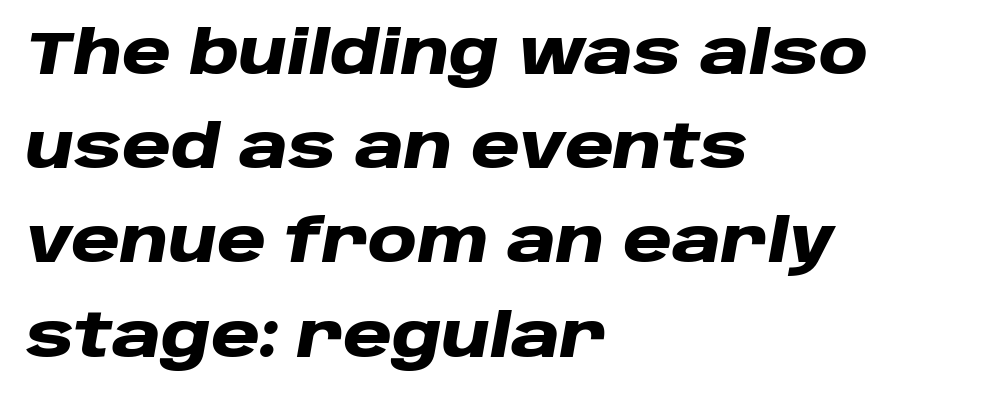
The image shows 60 px heavy, wide type, italic (leaning right); set left-aligned, normal line spacing (1.57x), normal letter spacing, not underlined; low stroke contrast and a large x-height.
